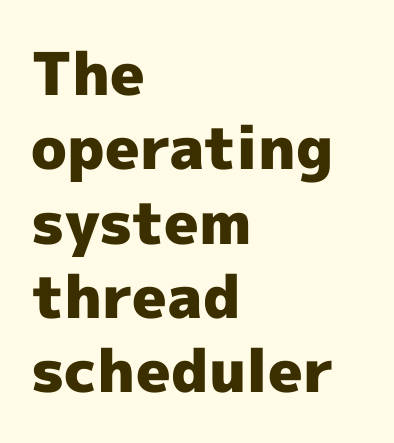
The passage shown is typed in a proportional face where columns would drift. The lines in this sample share a left origin and differ only in where they stop. Look at the stroke-to-counter ratio: heavy, a bold. Check under the words: just untouched page. A roman cut, with each character standing at attention. Baseline-to-baseline distance is the conventional proportion of letter height.
